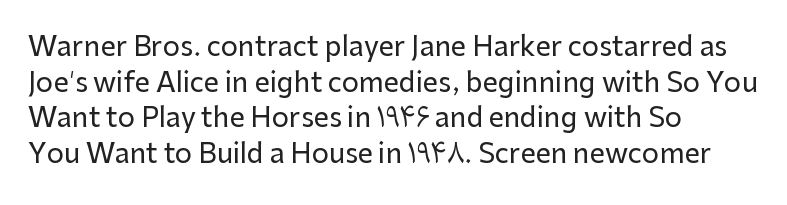
Q: Is the text italic (slanted)? A: No, it is upright.
Q: Is the text underlined? A: No.
Q: How is the paragraph aligned? A: Left-aligned.
Q: Is the spacing between letters normal or unusually wide? A: Normal.
Q: Is the spacing between lines tight, normal or loose? A: Normal.
